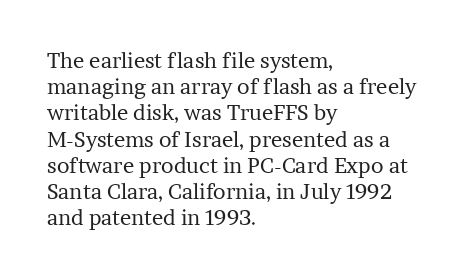
The image shows 21 px text type, upright; set left-aligned, normal line spacing (1.25x), normal letter spacing, not underlined.
